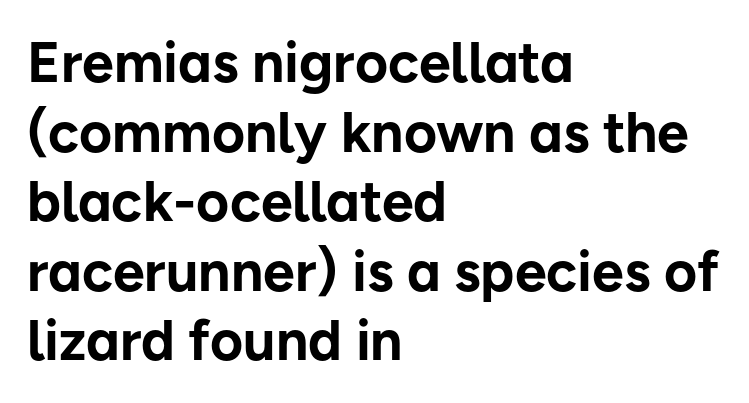
The line texture is even and compact thanks to regular tracking. Note the varied advance widths — an 'i' is clearly narrower than an 'm'. Nope, not italic — everything's standing straight. Words float on clear page, feet unadorned. Typeset ragged right — the left edge is the straight one.
